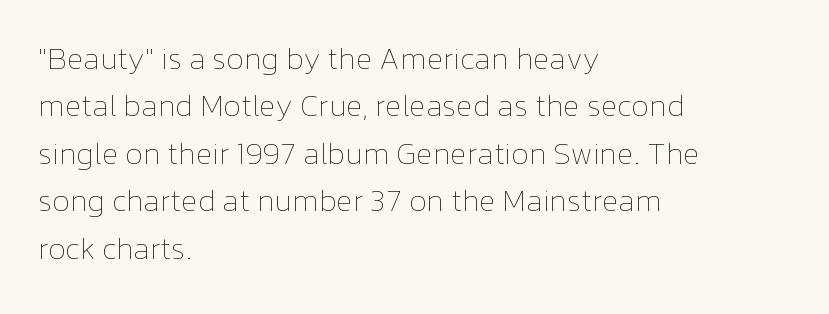
The setting favours the left margin, as ordinary paragraphs usually do. Looks like regular typesetting: each glyph gets only the width it needs. Bold? No — there's no thickening of the strokes. Letters rest on an invisible, unmarked baseline.
